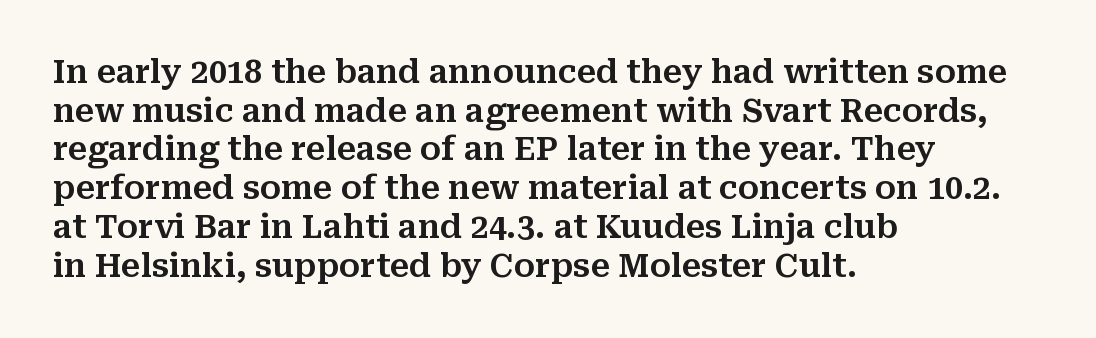
{"serif": "yes", "italic": "no", "width": "normal", "stroke_contrast": "medium", "x_height": "medium", "monospaced": "no", "underline": "no", "align": "left", "line_spacing_ratio": 1.21, "letter_spacing": "normal", "letter_spacing_em": 0.0, "glyph_px": 32}
